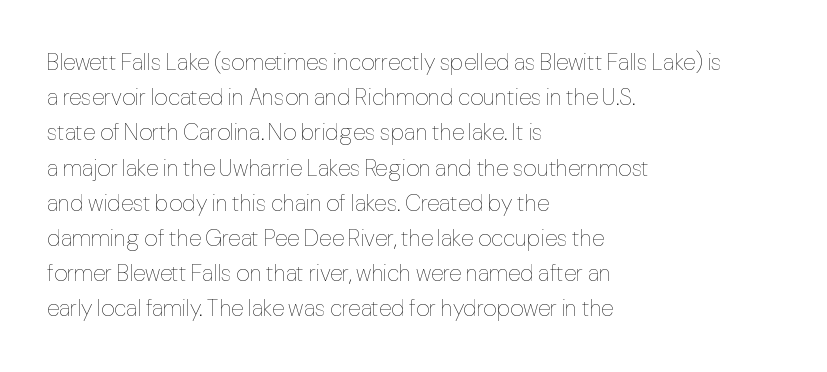
The image shows 23 px text type, upright; set left-aligned, normal line spacing (1.53x), normal letter spacing, not underlined.
